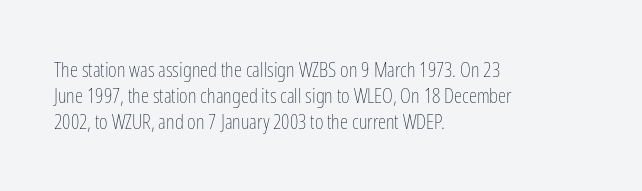
{"italic": "no", "bold": "no", "underline": "no", "align": "left", "line_spacing": "normal", "line_spacing_ratio": 1.25, "letter_spacing": "normal", "letter_spacing_em": 0.0, "glyph_px": 21}
